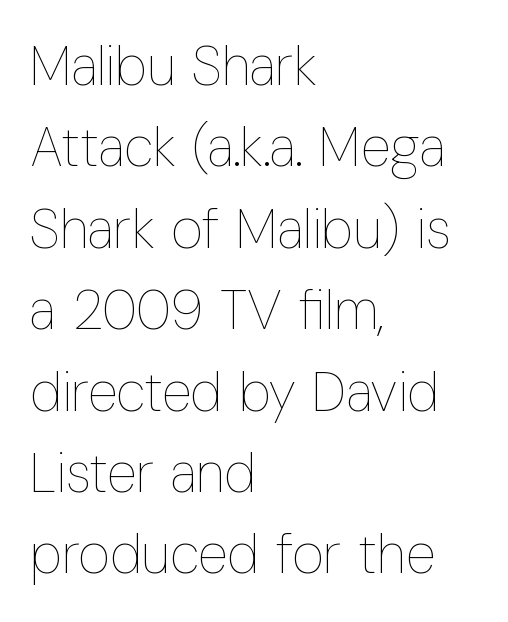
{"italic": "no", "bold": "no", "weight": "thin", "width": "condensed", "stroke_contrast": "low", "x_height": "medium", "monospaced": "no", "underline": "no", "align": "left", "line_spacing": "normal", "line_spacing_ratio": 1.48, "letter_spacing": "normal", "letter_spacing_em": 0.0, "glyph_px": 55}
